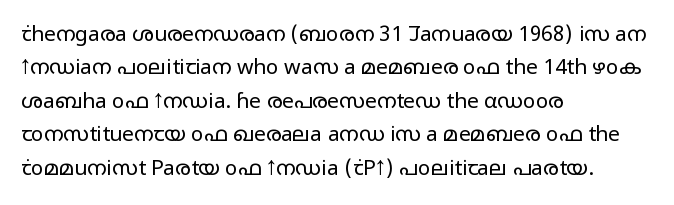
The image shows 21 px text type, upright; set left-aligned, normal line spacing (1.59x), normal letter spacing, not underlined.
